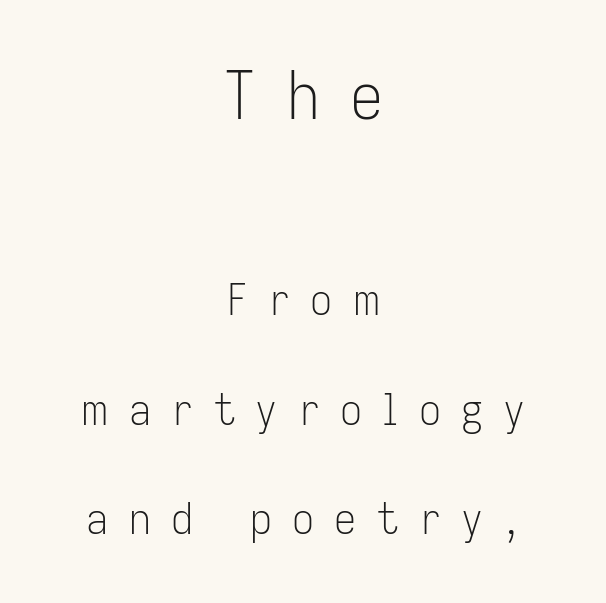
{"serif": "no", "italic": "no", "bold": "no", "weight": "light", "width": "condensed", "stroke_contrast": "low", "x_height": "medium", "monospaced": "no", "underline": "no", "align": "center", "line_spacing": "loose", "line_spacing_ratio": 2.49, "letter_spacing": "wide", "letter_spacing_em": 0.46, "larger_block": "first", "size_ratio": 1.5, "glyph_px": 66}
